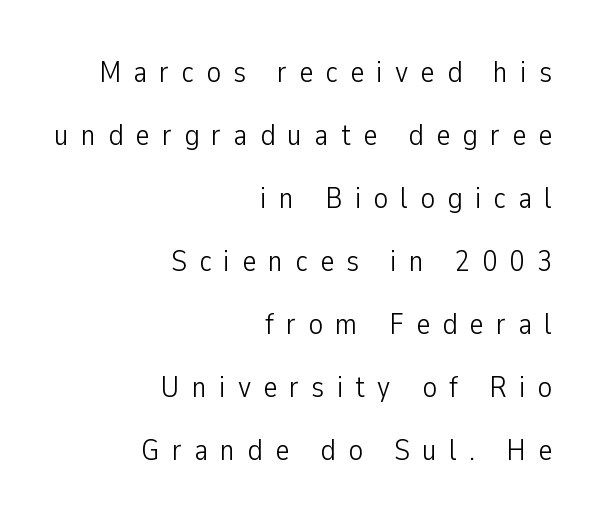
Q: Is the text bold? A: No.
Q: Is the text italic (slanted)? A: No, it is upright.
Q: Is the typeface a serif or a sans-serif typeface? A: Sans-serif.
Q: Is the text underlined? A: No.
Q: How is the paragraph aligned? A: Right-aligned.
Q: Is the spacing between letters normal or unusually wide? A: Unusually wide.
Q: Is the spacing between lines tight, normal or loose? A: Loose.
Q: Width (condensed, normal, or wide)? A: Condensed.
Q: Stroke contrast? A: Low.
Q: x-height? A: Medium.
Q: Monospaced? A: No.
